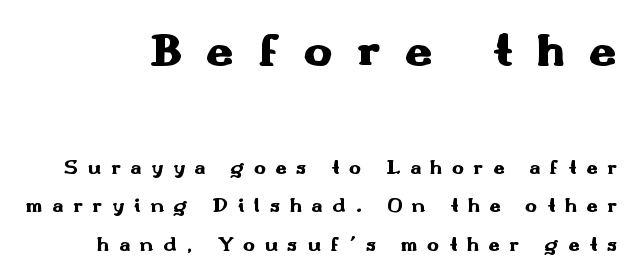
The image shows 49 px heavy, wide sans-serif type, upright; set loose line spacing (1.93x), unusually wide letter spacing (+0.49 em), not underlined; the first (top) block is 2.45x larger; medium stroke contrast and a small x-height.
